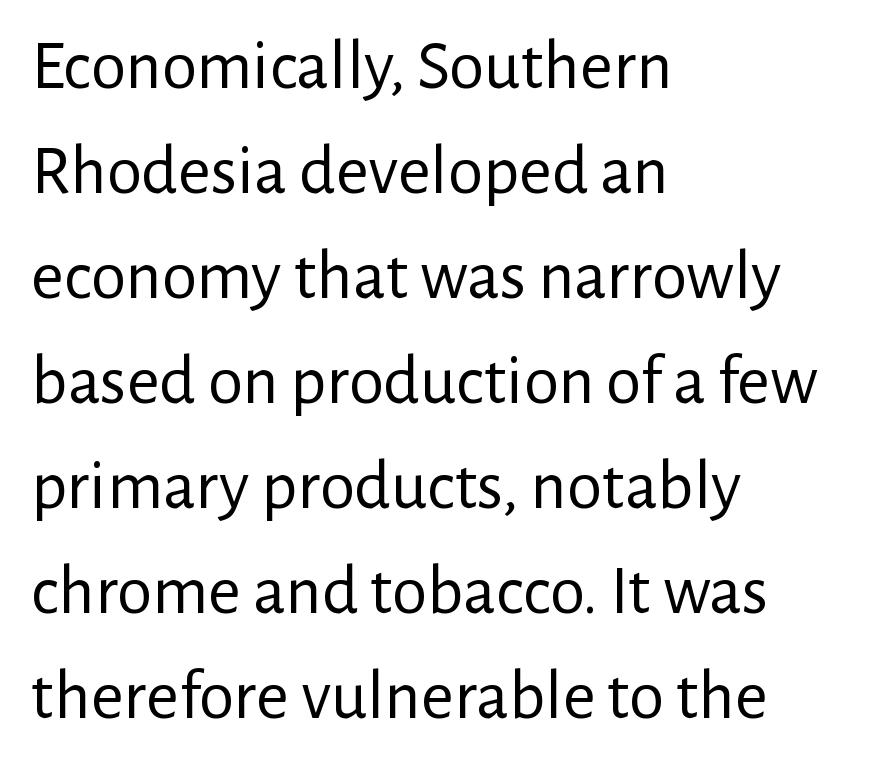
The image shows 71 px regular-weight sans-serif type, upright; set left-aligned, normal line spacing (1.48x), normal letter spacing, not underlined; low stroke contrast and a medium x-height.
